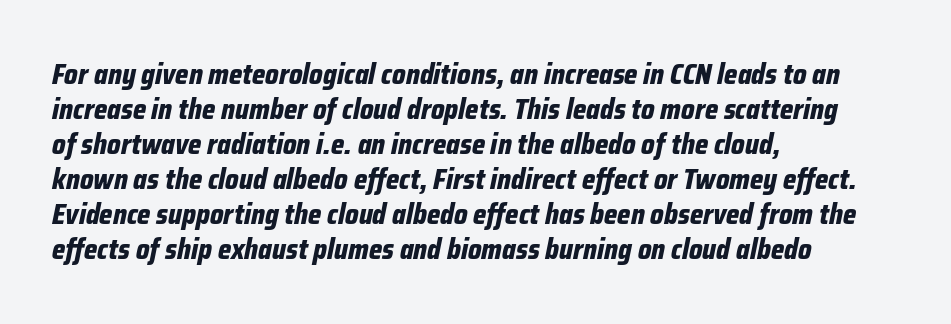
Q: Is the text bold? A: Yes.
Q: Is the text italic (slanted)? A: Yes, it leans right by about 12 degrees.
Q: Is the text underlined? A: No.
Q: How is the paragraph aligned? A: Left-aligned.
Q: Is the spacing between letters normal or unusually wide? A: Normal.
Q: Is the spacing between lines tight, normal or loose? A: Normal.
Q: Width (condensed, normal, or wide)? A: Condensed.
Q: Stroke contrast? A: Low.
Q: x-height? A: Medium.
Q: Monospaced? A: No.
